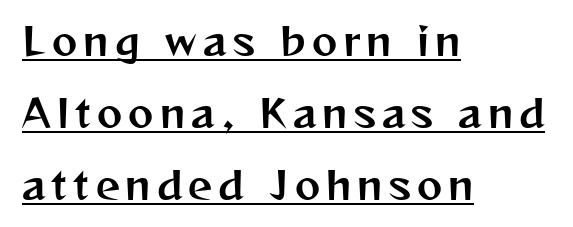
{"serif": "no", "italic": "no", "width": "normal", "stroke_contrast": "medium", "x_height": "medium", "monospaced": "no", "underline": "yes", "align": "left", "line_spacing_ratio": 1.89, "glyph_px": 38}
